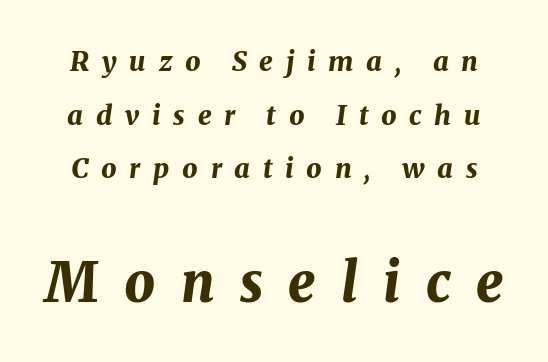
Pretty heavy lettering here — definitely bold. Caption: expanded tracking, letters set apart. The leading is generous, giving the passage an open texture. Notice how the stems are inclined rather than vertical — that's the hallmark of italics. Words float on clear page, feet unadorned. Caption: upper text group reduced, lower text group enlarged.
